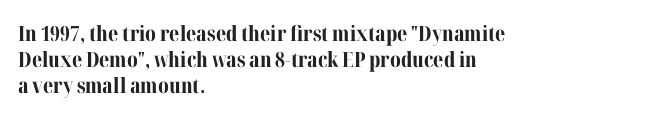
{"italic": "no", "bold": "yes", "underline": "no", "align": "left", "line_spacing_ratio": 1.23, "letter_spacing": "normal", "letter_spacing_em": 0.0, "glyph_px": 21}
